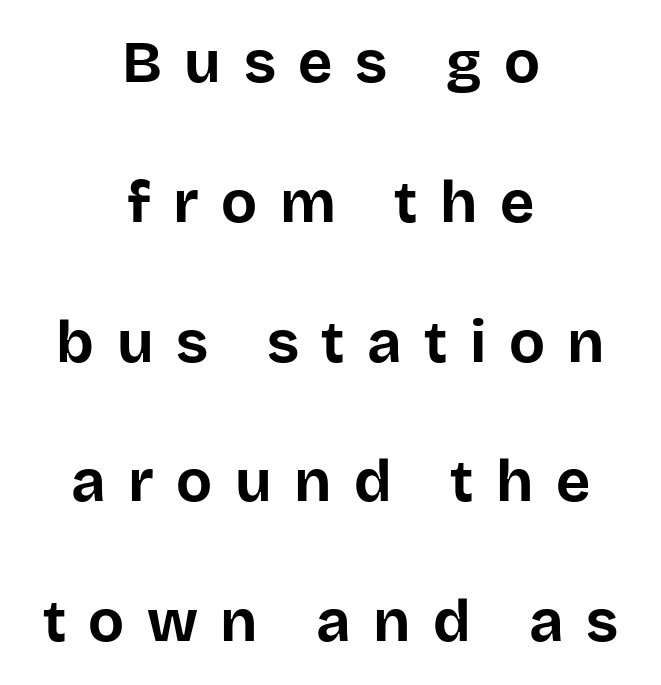
The image shows 59 px bold sans-serif type, upright; set centered, loose line spacing (2.37x), unusually wide letter spacing (+0.38 em), not underlined; low stroke contrast and a large x-height.
